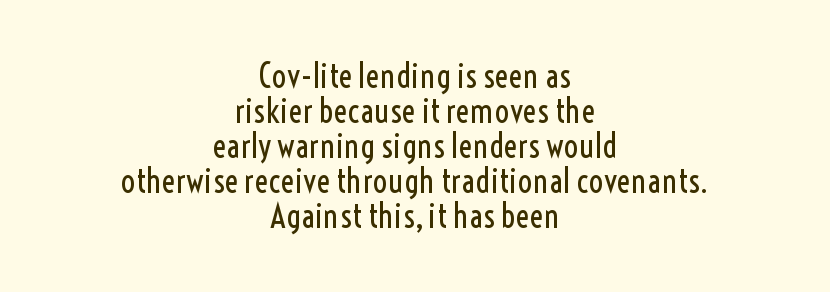
{"serif": "no", "italic": "no", "bold": "no", "weight": "regular", "width": "condensed", "x_height": "medium", "monospaced": "no", "underline": "no", "align": "center", "line_spacing": "tight", "line_spacing_ratio": 1.06, "letter_spacing": "normal", "letter_spacing_em": 0.0, "glyph_px": 33}
